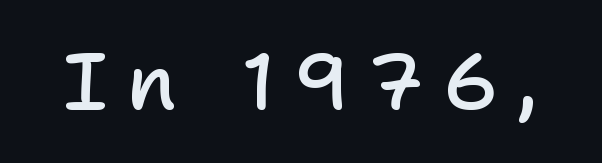
The image shows 79 px semibold sans-serif type, upright; set unusually wide letter spacing (+0.24 em), not underlined; low stroke contrast and a medium x-height.
